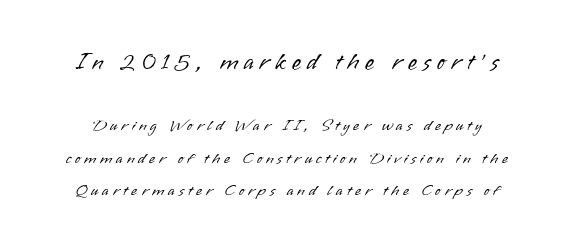
The image shows 24 px text type; set loose line spacing (2.04x), unusually wide letter spacing (+0.24 em), not underlined; the first (top) block is 1.5x larger.
